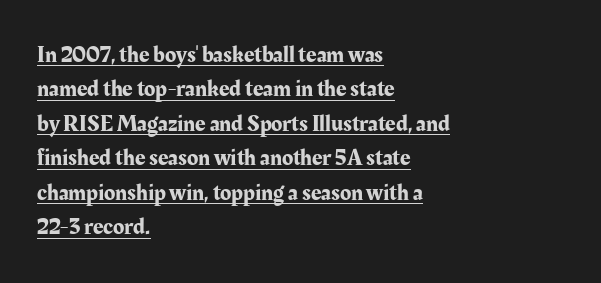
The image shows 23 px text type, upright; set left-aligned, normal line spacing (1.5x), normal letter spacing, underlined.
